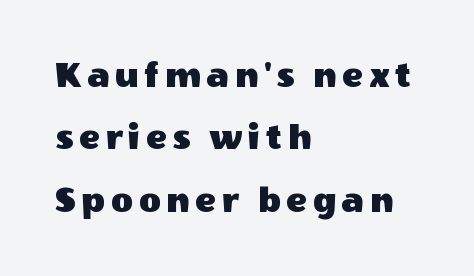
The image shows 38 px sans-serif type, upright; set left-aligned, normal line spacing (1.64x), not underlined; a large x-height.
